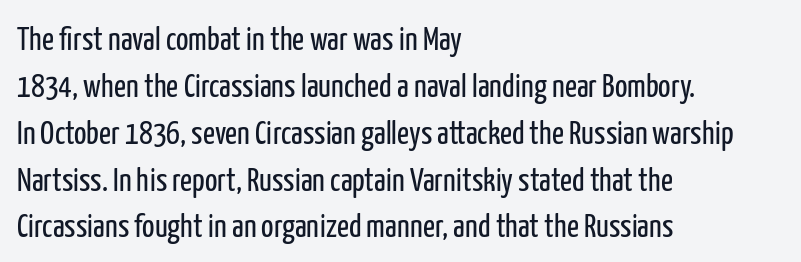
The tracking reads as untouched default to a designer's eye. The type family on display is of the sans-serif kind. This is the regular roman posture of the typeface. The passage shown is not underscored anywhere.
